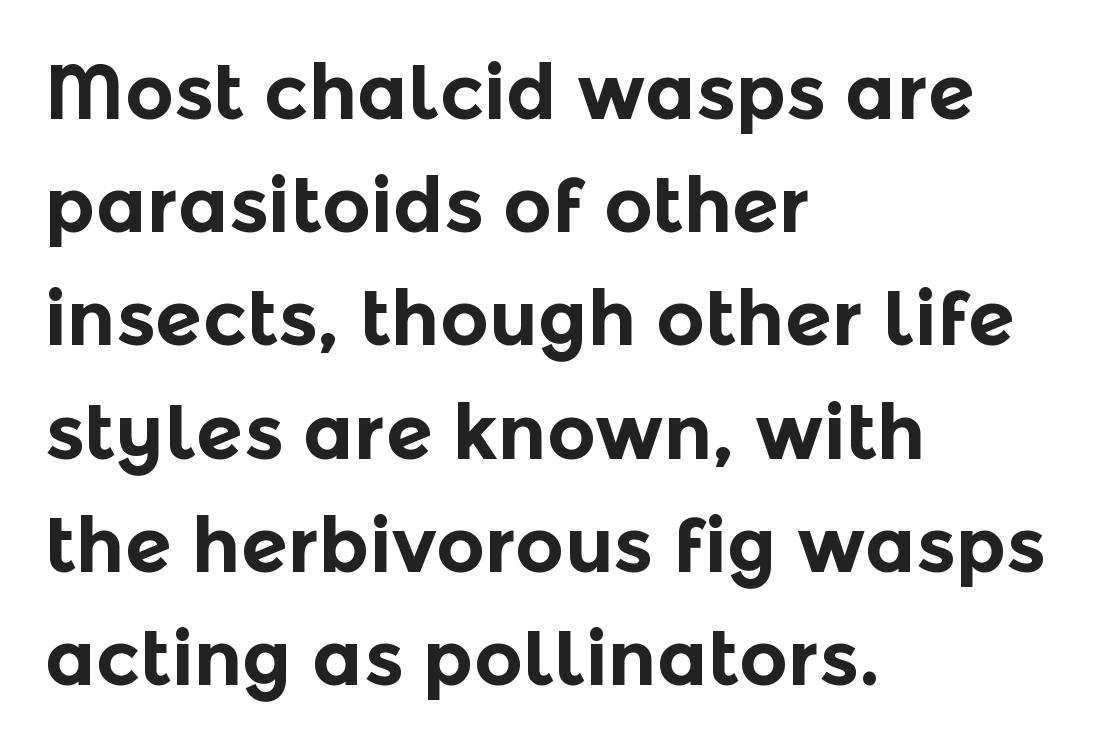
Q: Is the text bold? A: Yes.
Q: Is the text italic (slanted)? A: No, it is upright.
Q: Is the typeface a serif or a sans-serif typeface? A: Sans-serif.
Q: Is the text underlined? A: No.
Q: How is the paragraph aligned? A: Left-aligned.
Q: Is the spacing between letters normal or unusually wide? A: Normal.
Q: Is the spacing between lines tight, normal or loose? A: Normal.
Q: Width (condensed, normal, or wide)? A: Normal.
Q: x-height? A: Medium.
Q: Monospaced? A: No.
